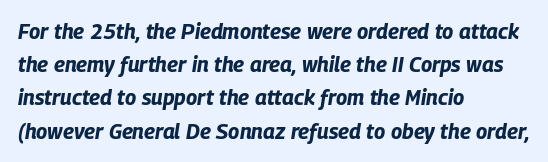
Q: Is the text bold? A: Yes.
Q: Is the text italic (slanted)? A: Yes, it leans right by about 9 degrees.
Q: Is the text underlined? A: No.
Q: How is the paragraph aligned? A: Left-aligned.
Q: Is the spacing between letters normal or unusually wide? A: Normal.
Q: Is the spacing between lines tight, normal or loose? A: Normal.
